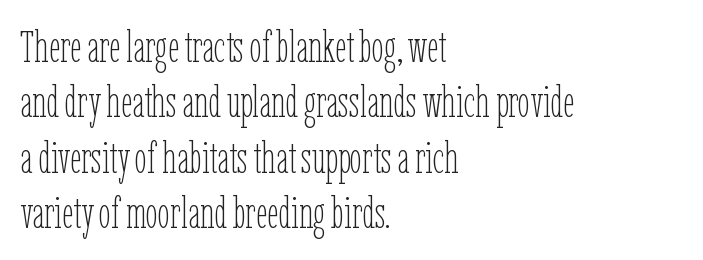
Q: Is the text bold? A: No.
Q: Is the text italic (slanted)? A: No, it is upright.
Q: Is the text underlined? A: No.
Q: How is the paragraph aligned? A: Left-aligned.
Q: Is the spacing between letters normal or unusually wide? A: Normal.
Q: Is the spacing between lines tight, normal or loose? A: Normal.
Q: Width (condensed, normal, or wide)? A: Condensed.
Q: Stroke contrast? A: Low.
Q: x-height? A: Medium.
Q: Monospaced? A: No.
